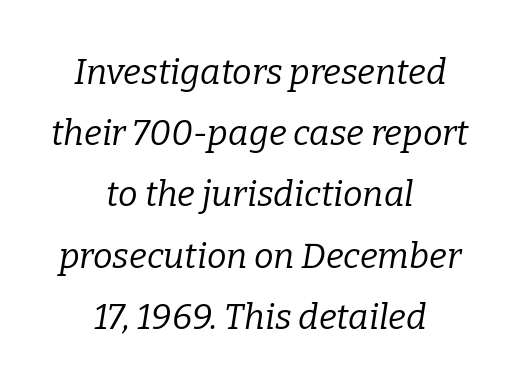
{"serif": "yes", "italic": "yes", "lean": "right", "slant_degrees": 9, "bold": "no", "weight": "regular", "width": "normal", "stroke_contrast": "low", "x_height": "medium", "monospaced": "no", "underline": "no", "align": "center", "line_spacing_ratio": 1.75, "letter_spacing": "normal", "letter_spacing_em": 0.0, "glyph_px": 35}
